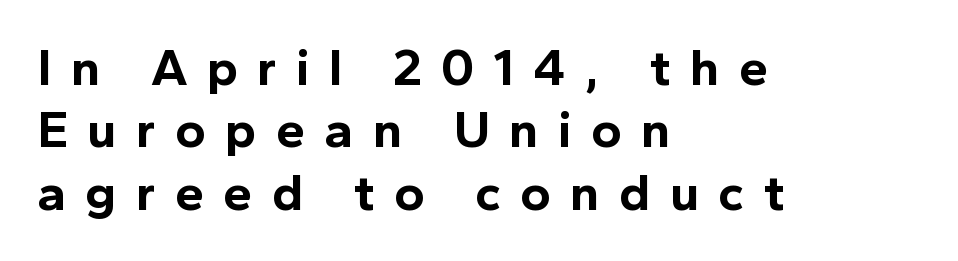
The image shows 52 px bold sans-serif type, upright; set left-aligned, line spacing 1.2x, unusually wide letter spacing (+0.37 em), not underlined; a medium x-height.
